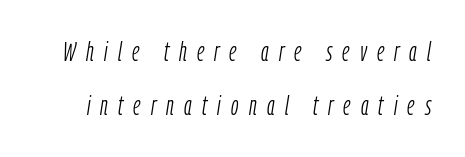
Q: Is the text bold? A: No.
Q: Is the text italic (slanted)? A: Yes, it leans right by about 9 degrees.
Q: Is the text underlined? A: No.
Q: Is the spacing between letters normal or unusually wide? A: Unusually wide.
Q: Is the spacing between lines tight, normal or loose? A: Loose.
